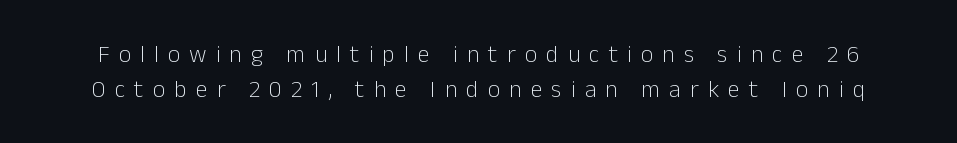
Q: Is the text bold? A: No.
Q: Is the text italic (slanted)? A: No, it is upright.
Q: Is the text underlined? A: No.
Q: Is the spacing between letters normal or unusually wide? A: Unusually wide.
Q: Is the spacing between lines tight, normal or loose? A: Normal.
